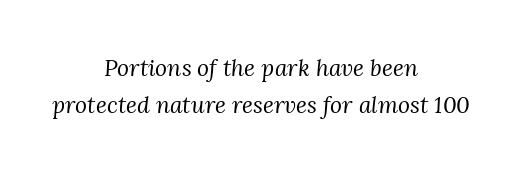
Reading down the column, the eye jumps a familiar distance to each next line. These glyphs show unthickened strokes, regular width or finer. The type is set solid horizontally, with unmodified tracking. Teacher's note: observe the equal gaps on both sides — that is centered alignment. This rendering features lettering with no underline. The rendering applies a slant to the glyphs.
